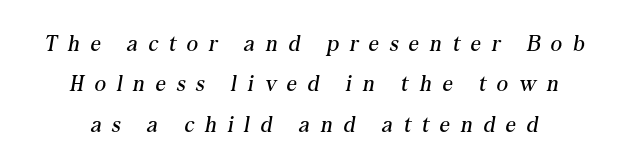
The face looks like a standard text weight, possibly lighter. Letters rest on an invisible, unmarked baseline. Display-style spreading of the glyphs; the letterfit is very open. The typography opts for an oblique posture over an upright one.
